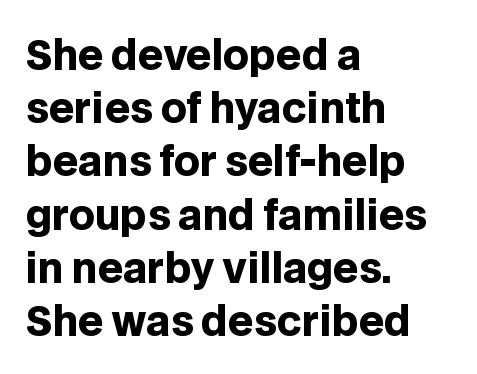
The image shows 40 px heavy sans-serif type, upright; set left-aligned, normal line spacing (1.33x), normal letter spacing, not underlined; low stroke contrast and a large x-height.
